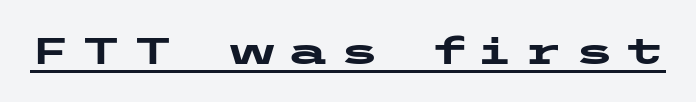
{"serif": "no", "italic": "no", "bold": "yes", "weight": "heavy", "width": "wide", "stroke_contrast": "low", "x_height": "medium", "underline": "yes", "letter_spacing": "wide", "letter_spacing_em": 0.29, "glyph_px": 37}
